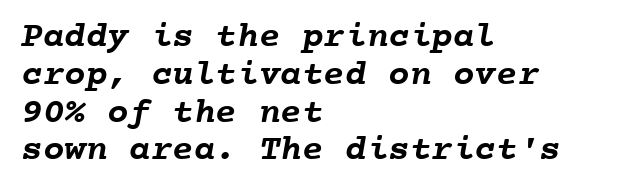
What's the leading like? Squeezed, with rows nearly overlapping. The face used here is monospaced, like something from a code editor. Descenders are the only things crossing below the line. The characters look thick and weighty, a clear bold.
